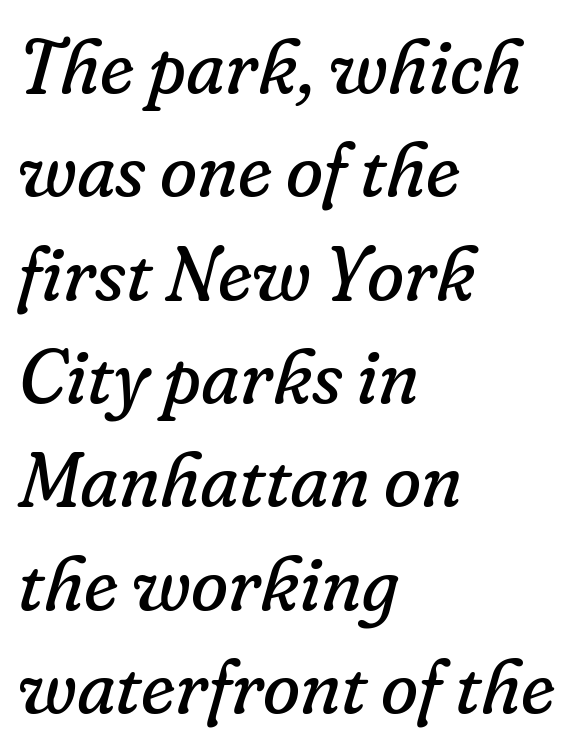
The letters look calm and open, with moderate or lighter stems. These lines are set flush left with a ragged right edge. Rule under the text: the space is simply empty. Notice how the stems are inclined rather than vertical — that's the hallmark of italics. Stroke terminals: seriffed.
